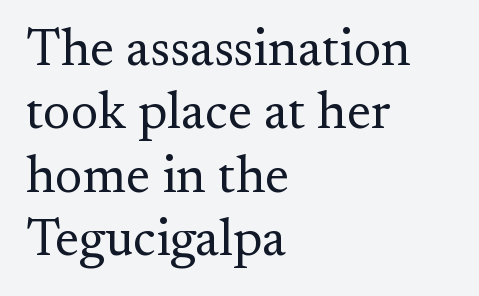
The image shows 52 px regular-weight serif type, upright; set left-aligned, line spacing 1.22x, normal letter spacing, not underlined; medium stroke contrast and a small x-height.
